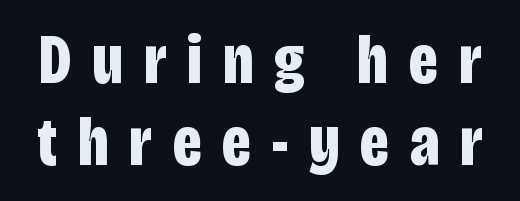
A dark, heavy texture on the line: the type is bold. These lines were composed using upright roman letters. You can tell from the bare stems that sans-serif type was used. Think of a printed novel: that variable character pitch is what you see here. Descenders hang freely into open space.
